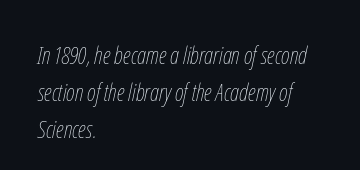
Any mark beneath the type? The region is blank. Glyph-to-glyph distance matches everyday printed text. Would a proofreader flag this as italicized? Yes. In CSS terms this would be text-align: left. Vertical spacing — default.
